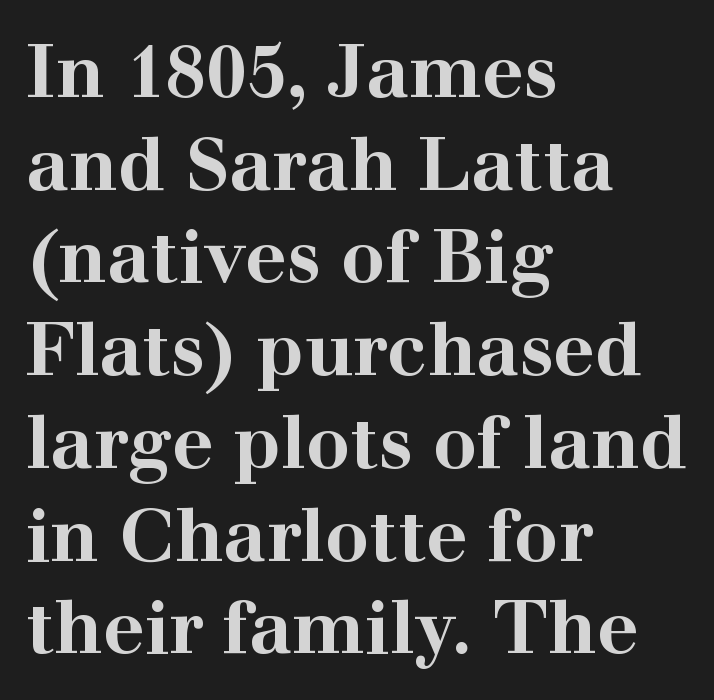
{"serif": "yes", "italic": "no", "bold": "yes", "weight": "bold", "width": "wide", "stroke_contrast": "high", "x_height": "medium", "monospaced": "no", "underline": "no", "align": "left", "line_spacing": "normal", "line_spacing_ratio": 1.27, "letter_spacing": "normal", "letter_spacing_em": 0.0, "glyph_px": 73}
